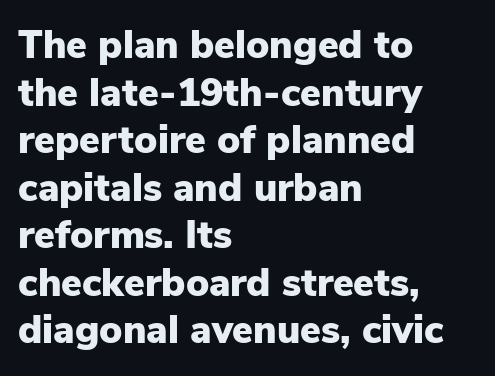
Style check: upright. Tracking value appears to be zero — textbook default spacing. The face used here has the dense, thick strokes of a bold. The gap between lines stays unmarked. The passage shown is typed in a proportional face where columns would drift. Typographically, this falls in the sans-serif category.
